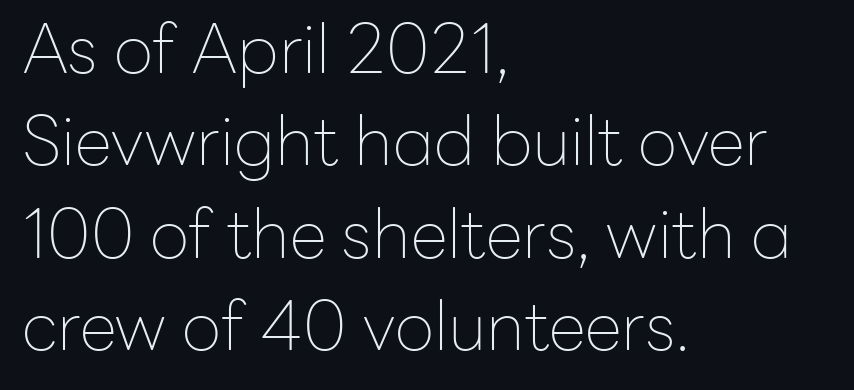
The image shows 68 px thin sans-serif type, upright; set left-aligned, normal line spacing (1.36x), normal letter spacing, not underlined; low stroke contrast and a medium x-height.
